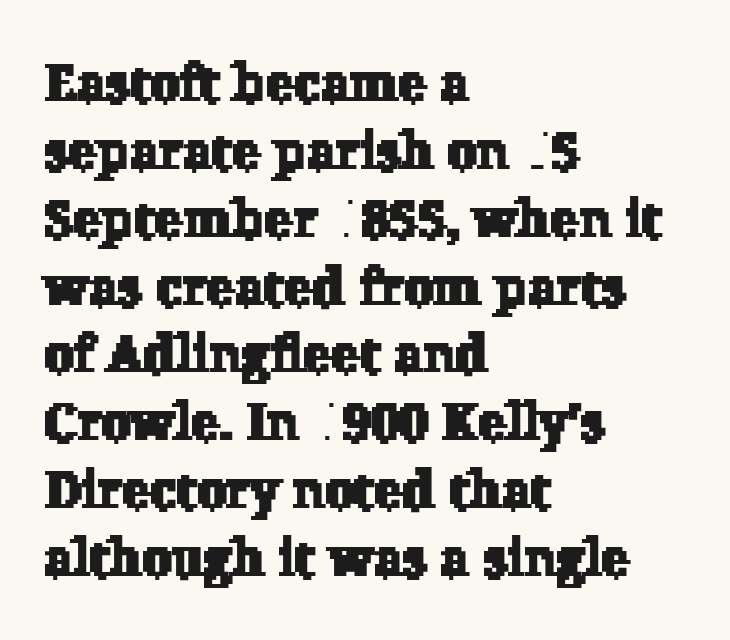
{"serif": "yes", "width": "normal", "stroke_contrast": "low", "x_height": "medium", "monospaced": "no", "underline": "no", "align": "left", "line_spacing": "normal", "line_spacing_ratio": 1.28, "letter_spacing": "normal", "letter_spacing_em": 0.0, "glyph_px": 53}
